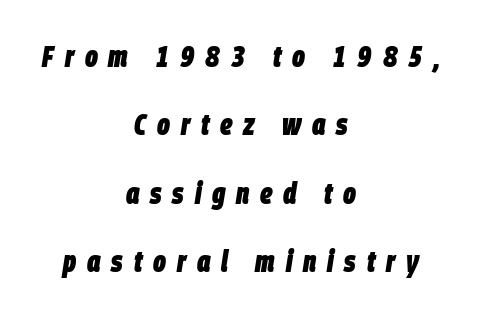
The paragraph shown floats in the horizontal middle. Is there much room between lines? Yes — plenty of vertical air separates them. Type without underlining. Substantial extra tracking has been applied to these lines.
